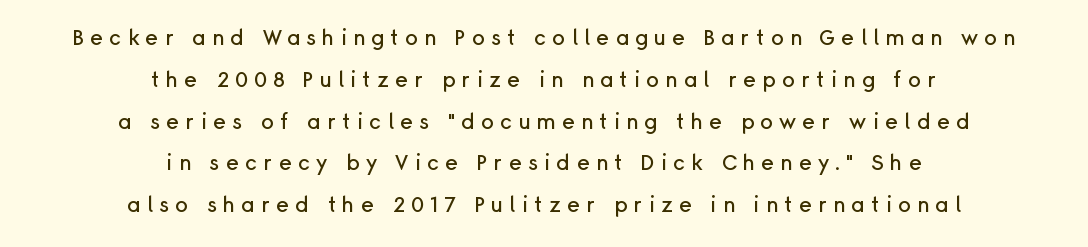
{"italic": "no", "underline": "no", "align": "center", "line_spacing": "loose", "line_spacing_ratio": 1.99, "letter_spacing": "wide", "letter_spacing_em": 0.3, "glyph_px": 21}
